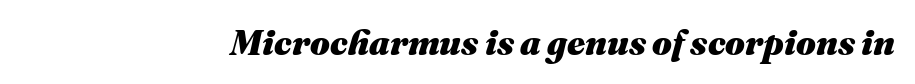
{"italic": "yes", "lean": "right", "slant_degrees": 16, "bold": "yes", "weight": "heavy", "width": "normal", "stroke_contrast": "medium", "x_height": "medium", "monospaced": "no", "underline": "no", "letter_spacing": "normal", "letter_spacing_em": 0.0, "glyph_px": 35}
